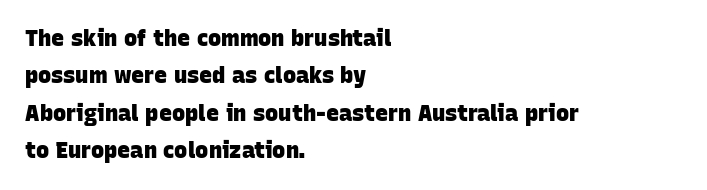
Q: Is the text bold? A: Yes.
Q: Is the text underlined? A: No.
Q: How is the paragraph aligned? A: Left-aligned.
Q: Is the spacing between letters normal or unusually wide? A: Normal.
Q: Is the spacing between lines tight, normal or loose? A: Normal.
